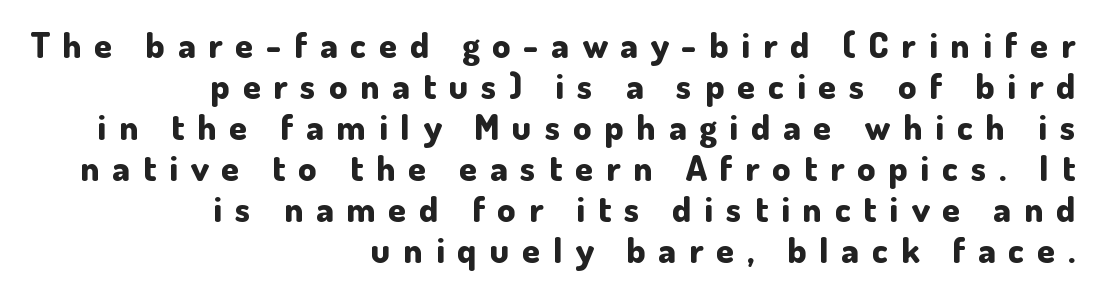
{"serif": "no", "italic": "no", "bold": "yes", "weight": "bold", "width": "normal", "stroke_contrast": "low", "x_height": "small", "monospaced": "no", "underline": "no", "align": "right", "line_spacing": "tight", "line_spacing_ratio": 1.14, "letter_spacing": "wide", "letter_spacing_em": 0.36, "glyph_px": 36}
